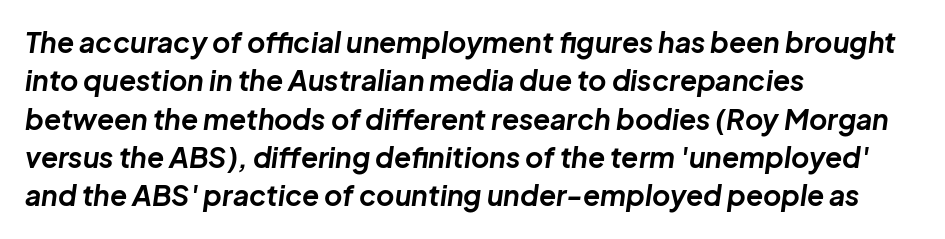
Q: Is the text bold? A: Yes.
Q: Is the text italic (slanted)? A: Yes, it leans right by about 8 degrees.
Q: Is the text underlined? A: No.
Q: How is the paragraph aligned? A: Left-aligned.
Q: Is the spacing between letters normal or unusually wide? A: Normal.
Q: Is the spacing between lines tight, normal or loose? A: Normal.
Q: Width (condensed, normal, or wide)? A: Normal.
Q: Stroke contrast? A: Low.
Q: x-height? A: Medium.
Q: Monospaced? A: No.
